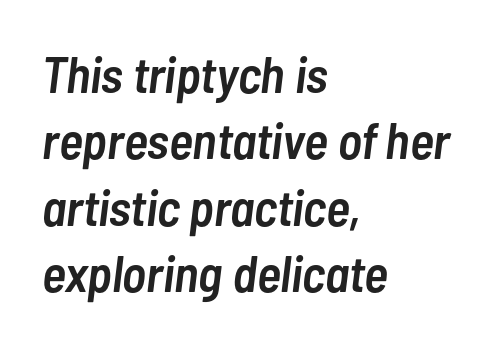
Q: Is the text bold? A: Semi-bold.
Q: Is the text italic (slanted)? A: Yes, it leans right by about 7 degrees.
Q: Is the text underlined? A: No.
Q: How is the paragraph aligned? A: Left-aligned.
Q: Is the spacing between letters normal or unusually wide? A: Normal.
Q: Is the spacing between lines tight, normal or loose? A: Normal.
Q: Width (condensed, normal, or wide)? A: Condensed.
Q: Stroke contrast? A: Low.
Q: x-height? A: Medium.
Q: Monospaced? A: No.
